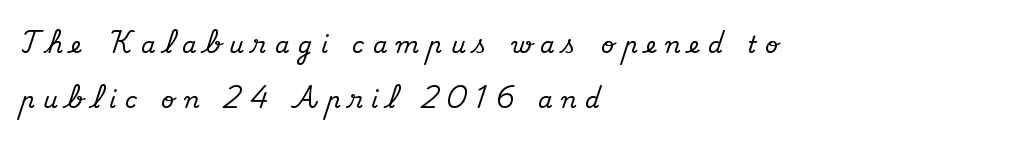
Q: Is the text italic (slanted)? A: Yes.
Q: Is the text underlined? A: No.
Q: How is the paragraph aligned? A: Left-aligned.
Q: Is the spacing between letters normal or unusually wide? A: Unusually wide.
Q: Is the spacing between lines tight, normal or loose? A: Loose.
